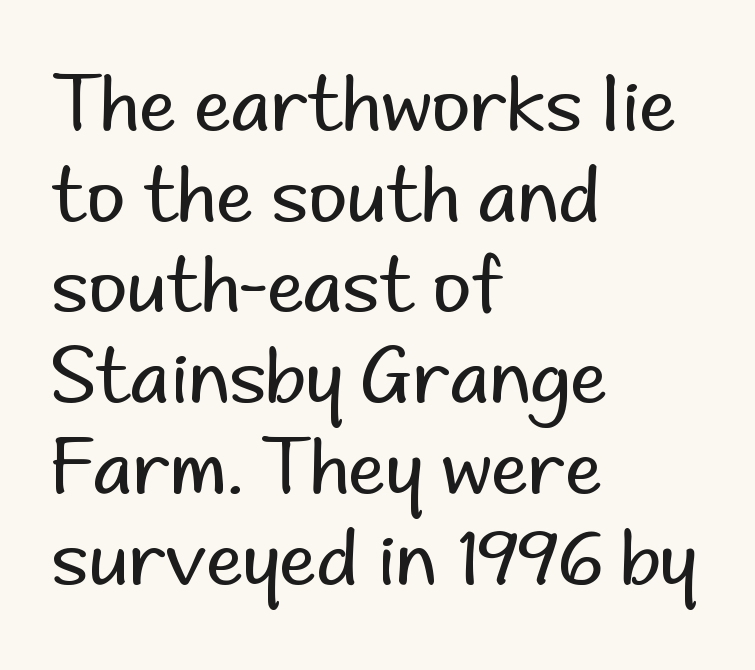
The image shows 75 px regular-weight sans-serif type, upright; set left-aligned, line spacing 1.21x, normal letter spacing, not underlined; low stroke contrast and a small x-height.
